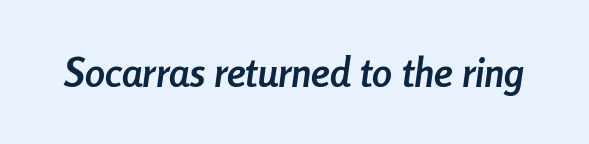
Q: Is the text bold? A: Yes.
Q: Is the text italic (slanted)? A: Yes, it leans right by about 8 degrees.
Q: Is the text underlined? A: No.
Q: Is the spacing between letters normal or unusually wide? A: Normal.
Q: Width (condensed, normal, or wide)? A: Condensed.
Q: Stroke contrast? A: Low.
Q: x-height? A: Medium.
Q: Monospaced? A: No.
